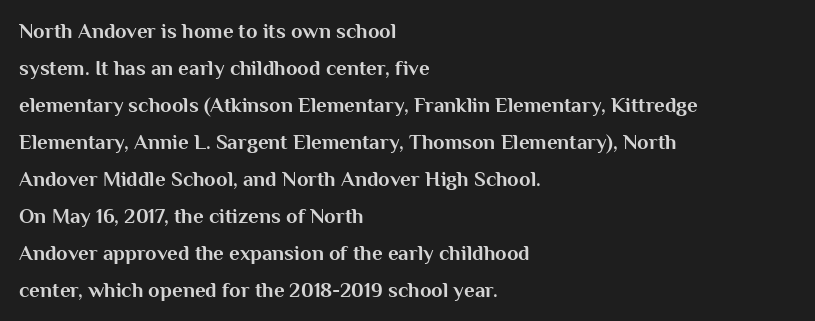
The image shows 21 px bold type, upright; set left-aligned, line spacing 1.76x, normal letter spacing, not underlined.
